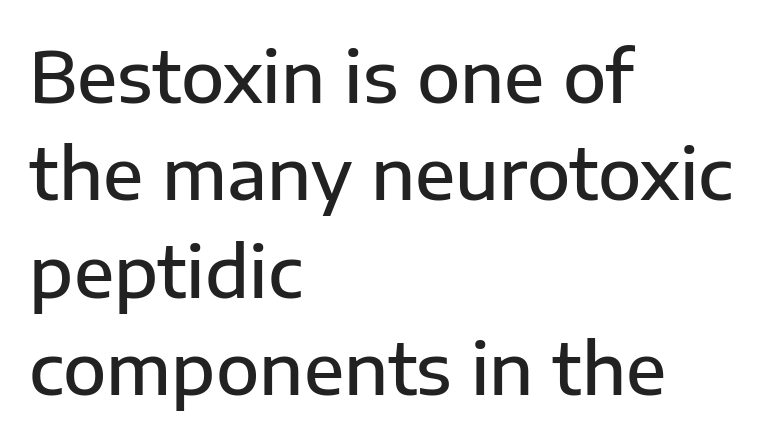
In terms of weight, the rendering is demibold, just under bold. Short and long lines alike share a common starting point at left. Is the letter spacing exaggerated? No — it looks like the ordinary default. The string is rendered with underlining switched off. The line-height multiplier appears to be the usual default.
